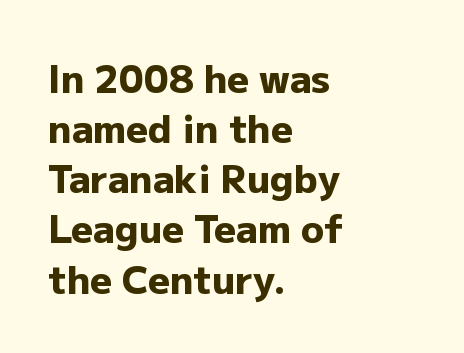
The image shows 38 px heavy sans-serif type, upright; set left-aligned, normal line spacing (1.32x), normal letter spacing, not underlined; low stroke contrast and a medium x-height.
